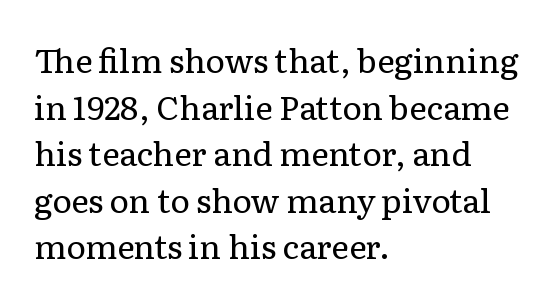
The image shows 33 px regular-weight serif type, upright; set left-aligned, normal line spacing (1.41x), normal letter spacing, not underlined; low stroke contrast and a medium x-height.
